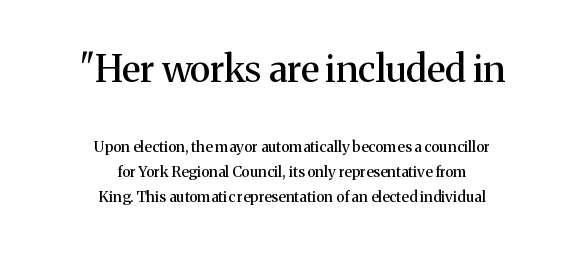
The image shows 37 px serif type, upright; set centered, normal line spacing (1.68x), normal letter spacing, not underlined; the first (top) block is 2.47x larger; medium stroke contrast and a medium x-height.
